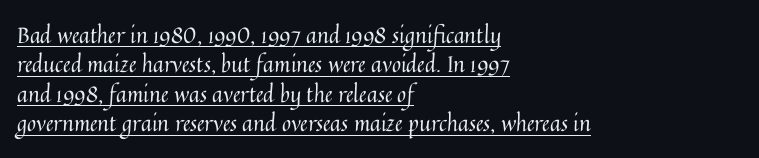
{"bold": "no", "underline": "yes", "align": "left", "line_spacing": "normal", "line_spacing_ratio": 1.34, "letter_spacing": "normal", "letter_spacing_em": 0.0, "glyph_px": 22}
